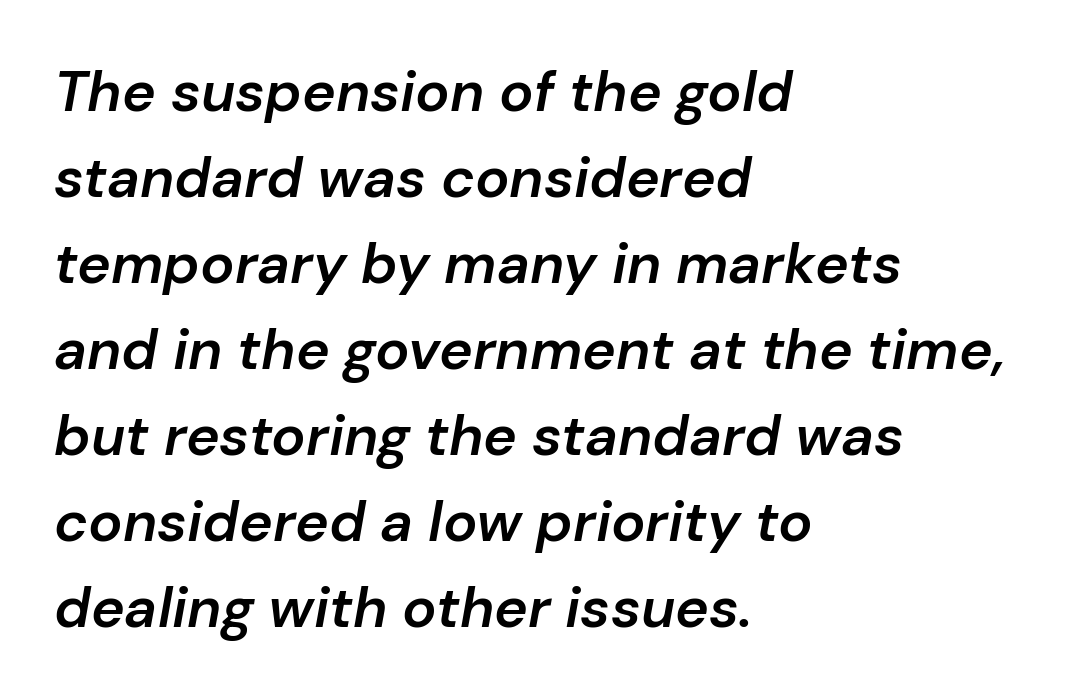
{"italic": "yes", "lean": "right", "slant_degrees": 10, "bold": "semi", "weight": "semibold", "width": "normal", "stroke_contrast": "low", "x_height": "medium", "monospaced": "no", "underline": "no", "align": "left", "line_spacing": "normal", "line_spacing_ratio": 1.51, "letter_spacing": "normal", "letter_spacing_em": 0.0, "glyph_px": 57}
